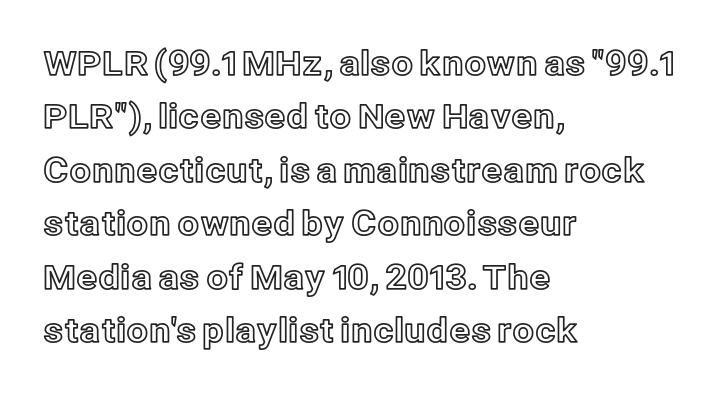
Q: Is the text italic (slanted)? A: No, it is upright.
Q: Is the text underlined? A: No.
Q: How is the paragraph aligned? A: Left-aligned.
Q: Is the spacing between letters normal or unusually wide? A: Normal.
Q: Is the spacing between lines tight, normal or loose? A: Normal.
Q: Width (condensed, normal, or wide)? A: Normal.
Q: x-height? A: Medium.
Q: Monospaced? A: No.
